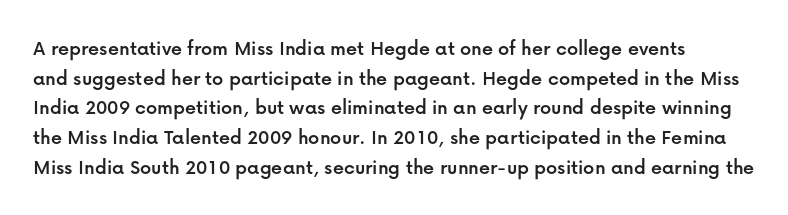
Q: Is the text italic (slanted)? A: No, it is upright.
Q: Is the text underlined? A: No.
Q: Is the spacing between letters normal or unusually wide? A: Normal.
Q: Is the spacing between lines tight, normal or loose? A: Normal.
